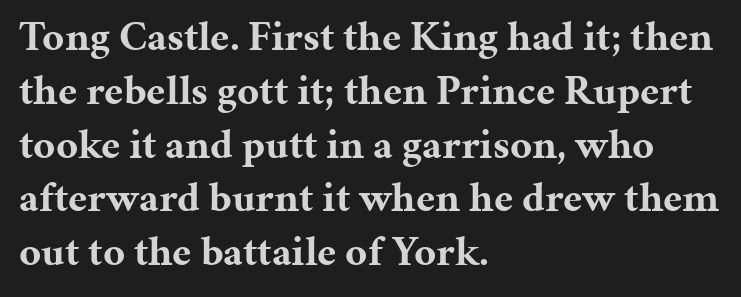
{"serif": "yes", "italic": "no", "bold": "yes", "weight": "bold", "width": "normal", "stroke_contrast": "medium", "x_height": "medium", "monospaced": "no", "underline": "no", "align": "left", "line_spacing": "normal", "line_spacing_ratio": 1.28, "letter_spacing": "normal", "letter_spacing_em": 0.0, "glyph_px": 42}
